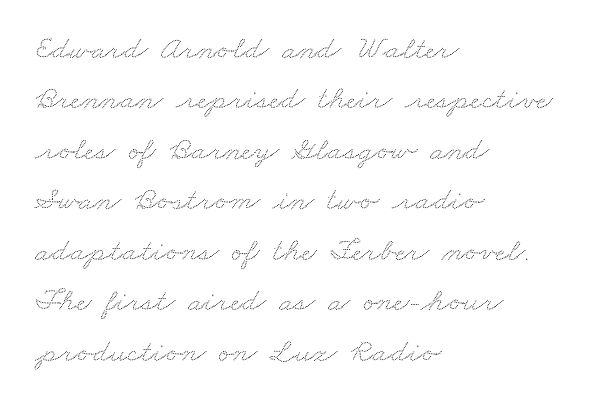
{"width": "wide", "stroke_contrast": "low", "x_height": "small", "monospaced": "no", "underline": "no", "align": "left", "line_spacing": "normal", "line_spacing_ratio": 1.53, "letter_spacing": "normal", "letter_spacing_em": 0.0, "glyph_px": 33}
